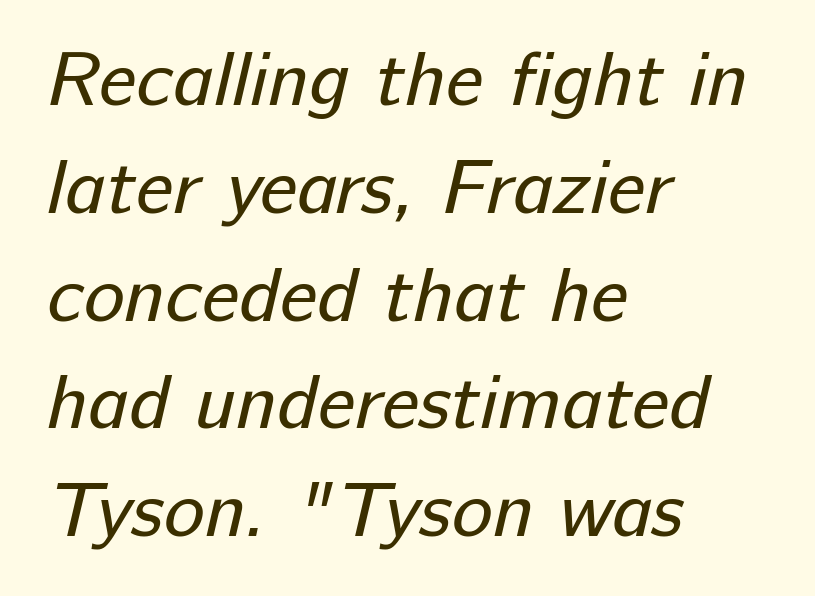
Q: Is the text bold? A: No.
Q: Is the typeface a serif or a sans-serif typeface? A: Sans-serif.
Q: Is the text underlined? A: No.
Q: How is the paragraph aligned? A: Left-aligned.
Q: Is the spacing between letters normal or unusually wide? A: Normal.
Q: Is the spacing between lines tight, normal or loose? A: Normal.
Q: Width (condensed, normal, or wide)? A: Normal.
Q: Stroke contrast? A: Low.
Q: x-height? A: Medium.
Q: Monospaced? A: No.
